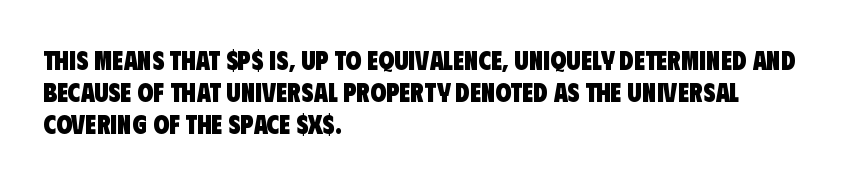
{"bold": "yes", "underline": "no", "align": "left", "line_spacing_ratio": 1.24, "letter_spacing": "normal", "letter_spacing_em": 0.0, "glyph_px": 26}
